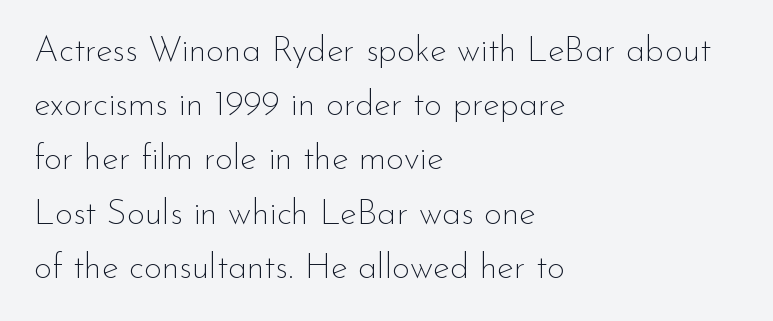
Q: Is the text bold? A: No.
Q: Is the text italic (slanted)? A: No, it is upright.
Q: Is the typeface a serif or a sans-serif typeface? A: Sans-serif.
Q: Is the text underlined? A: No.
Q: How is the paragraph aligned? A: Left-aligned.
Q: Is the spacing between letters normal or unusually wide? A: Normal.
Q: Is the spacing between lines tight, normal or loose? A: Normal.
Q: Width (condensed, normal, or wide)? A: Normal.
Q: Stroke contrast? A: Low.
Q: x-height? A: Small.
Q: Monospaced? A: No.
